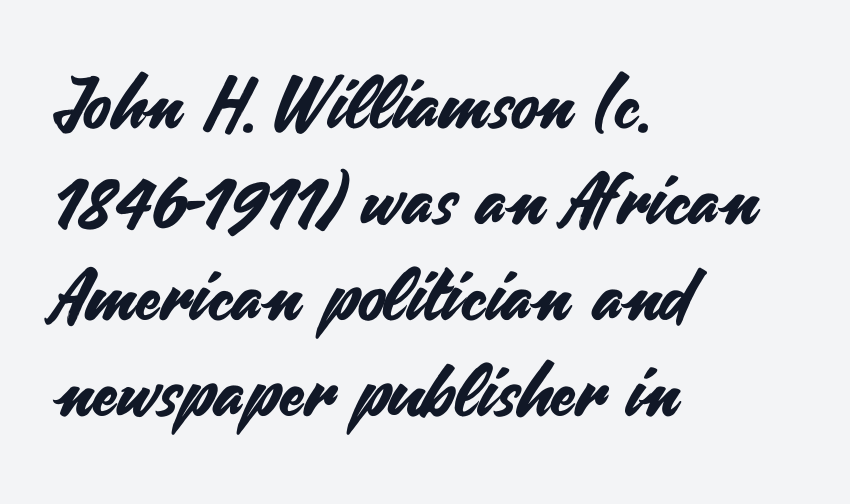
The rows are spaced the way most documents space them. The rag falls on the right side of this text block. Note the varied advance widths — an 'i' is clearly narrower than an 'm'. This is sans-serif lettering, the kind often seen on screens and signage.
